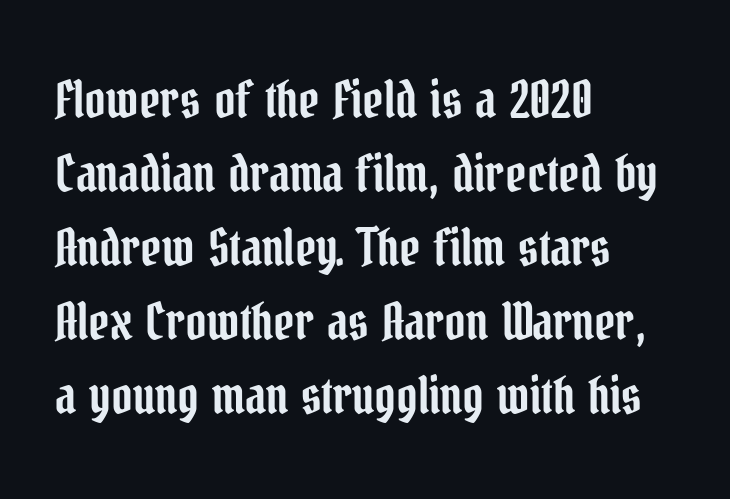
The image shows 51 px condensed serif type, upright; set left-aligned, normal line spacing (1.45x), normal letter spacing, not underlined; low stroke contrast and a medium x-height.
